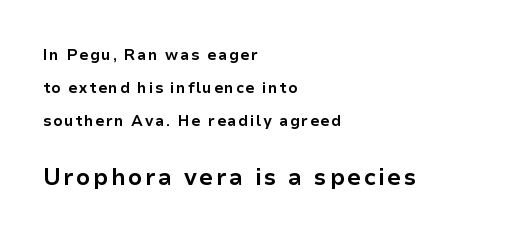
{"italic": "no", "bold": "yes", "underline": "no", "align": "left", "line_spacing": "loose", "line_spacing_ratio": 2.2, "larger_block": "second", "size_ratio": 1.53, "glyph_px": 23}
